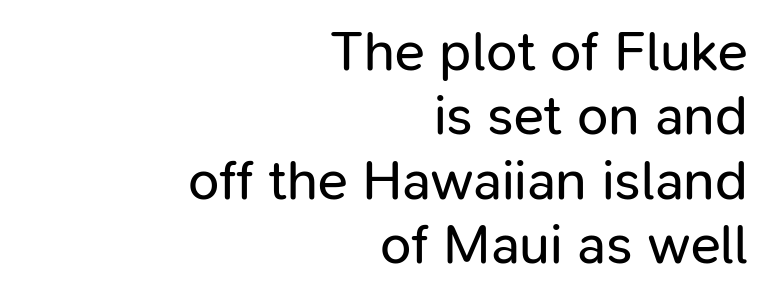
The image shows 56 px regular-weight sans-serif type, upright; set right-aligned, tight line spacing (1.15x), normal letter spacing, not underlined; low stroke contrast and a medium x-height.
